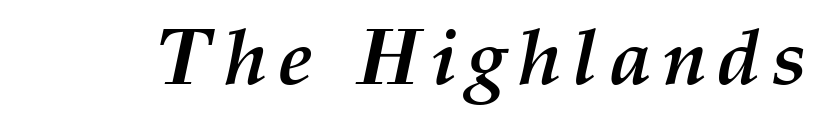
Q: Is the text bold? A: Yes.
Q: Is the text italic (slanted)? A: Yes, it leans right by about 12 degrees.
Q: Is the text underlined? A: No.
Q: Width (condensed, normal, or wide)? A: Normal.
Q: Stroke contrast? A: Medium.
Q: x-height? A: Medium.
Q: Monospaced? A: No.
